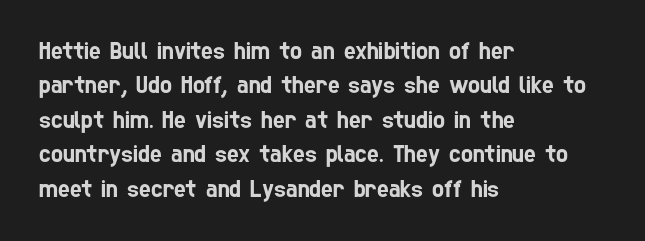
Q: Is the text underlined? A: No.
Q: How is the paragraph aligned? A: Left-aligned.
Q: Is the spacing between letters normal or unusually wide? A: Normal.
Q: Is the spacing between lines tight, normal or loose? A: Normal.
